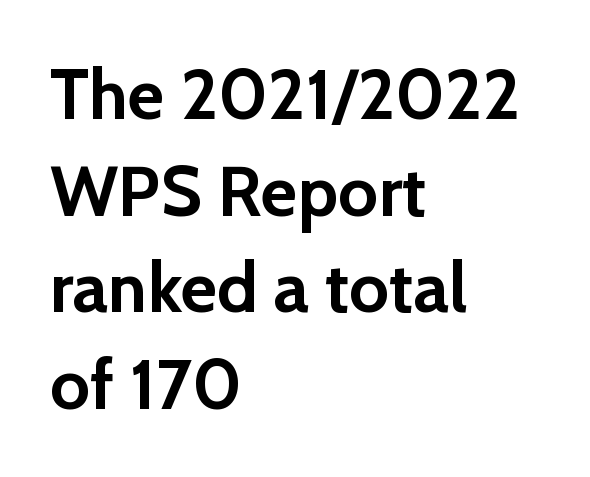
The image shows 71 px semibold sans-serif type, upright; set left-aligned, normal line spacing (1.36x), normal letter spacing, not underlined; low stroke contrast and a medium x-height.
